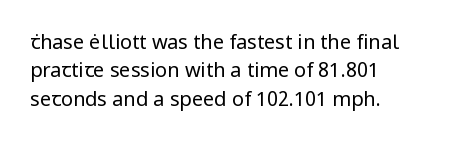
The image shows 20 px text type, upright; set left-aligned, normal line spacing (1.42x), normal letter spacing, not underlined.
